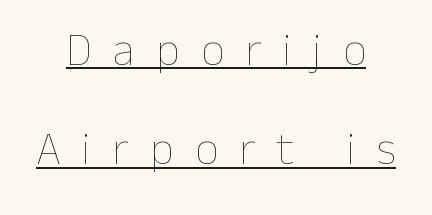
The designer dialed line spacing up above the default. Heft: none added — not bold. Looks like regular typesetting: each glyph gets only the width it needs. The typesetter has applied underlining to the passage shown. Characters remain perfectly vertical along every line. The passage shown has open, widely tracked lettering throughout.
